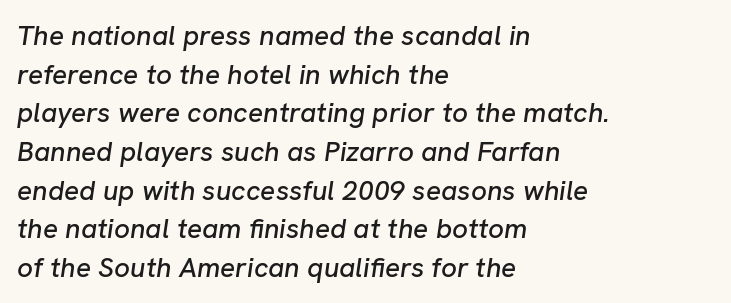
Q: Is the text italic (slanted)? A: Yes, it leans right by about 8 degrees.
Q: Is the text underlined? A: No.
Q: How is the paragraph aligned? A: Left-aligned.
Q: Is the spacing between letters normal or unusually wide? A: Normal.
Q: Is the spacing between lines tight, normal or loose? A: Normal.
Q: Width (condensed, normal, or wide)? A: Normal.
Q: Stroke contrast? A: Low.
Q: x-height? A: Medium.
Q: Monospaced? A: No.
